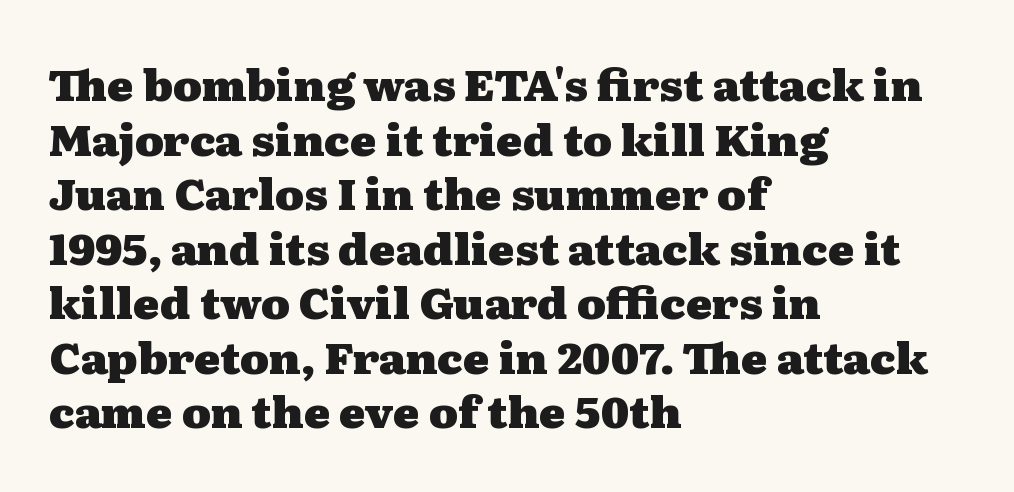
Q: Is the text bold? A: Yes.
Q: Is the text italic (slanted)? A: No, it is upright.
Q: Is the typeface a serif or a sans-serif typeface? A: Serif.
Q: Is the text underlined? A: No.
Q: How is the paragraph aligned? A: Left-aligned.
Q: Is the spacing between letters normal or unusually wide? A: Normal.
Q: Width (condensed, normal, or wide)? A: Wide.
Q: Stroke contrast? A: Medium.
Q: x-height? A: Medium.
Q: Monospaced? A: No.
